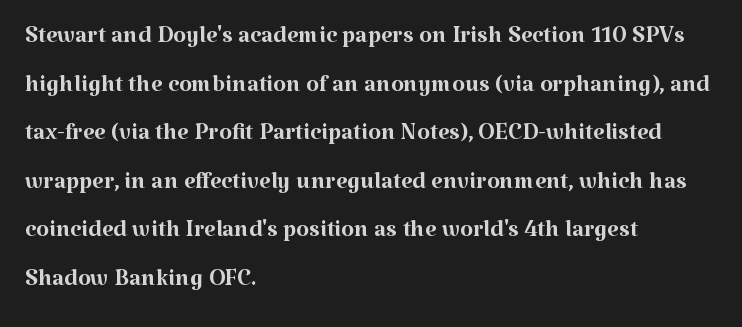
{"serif": "yes", "italic": "no", "bold": "no", "weight": "regular", "width": "normal", "stroke_contrast": "medium", "x_height": "medium", "monospaced": "no", "underline": "no", "align": "left", "line_spacing": "normal", "line_spacing_ratio": 1.47, "letter_spacing": "normal", "letter_spacing_em": 0.0, "glyph_px": 33}
